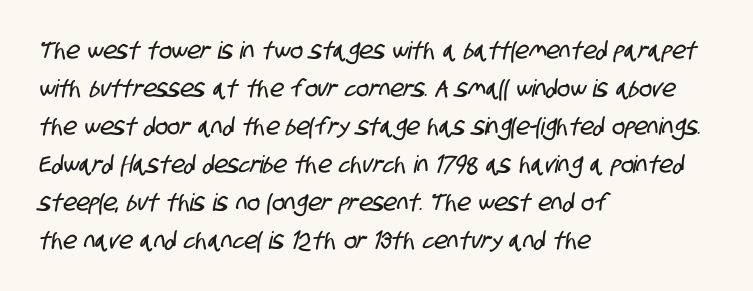
Characters follow at the spacing the type designer built in. Does the leading feel generous? No, just average. Quick note: underline off. The paragraph shown leans on its left margin.
